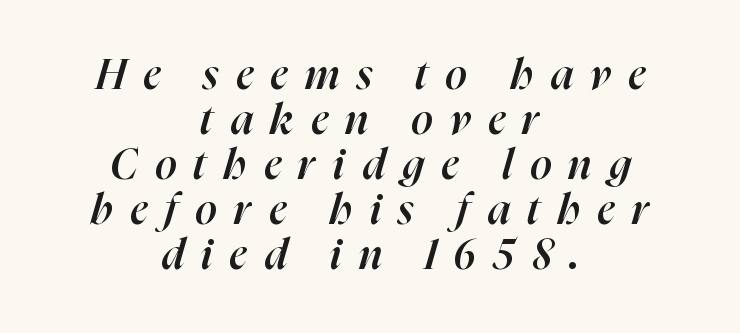
Q: Is the text bold? A: Semi-bold.
Q: Is the text italic (slanted)? A: Yes, it leans right by about 16 degrees.
Q: Is the text underlined? A: No.
Q: How is the paragraph aligned? A: Centered.
Q: Is the spacing between letters normal or unusually wide? A: Unusually wide.
Q: Is the spacing between lines tight, normal or loose? A: Tight.
Q: Width (condensed, normal, or wide)? A: Normal.
Q: Stroke contrast? A: High.
Q: x-height? A: Medium.
Q: Monospaced? A: No.
